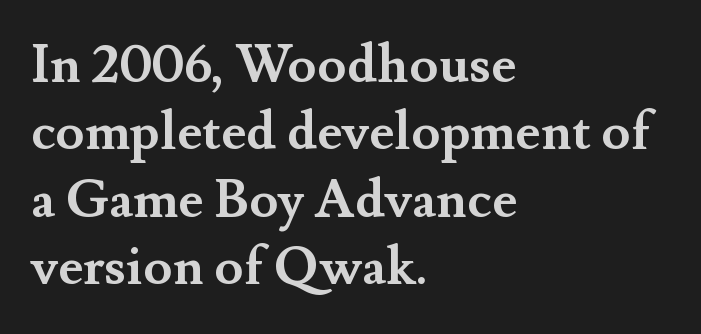
Q: Is the text bold? A: Yes.
Q: Is the text italic (slanted)? A: No, it is upright.
Q: Is the typeface a serif or a sans-serif typeface? A: Serif.
Q: Is the text underlined? A: No.
Q: How is the paragraph aligned? A: Left-aligned.
Q: Is the spacing between letters normal or unusually wide? A: Normal.
Q: Is the spacing between lines tight, normal or loose? A: Normal.
Q: Width (condensed, normal, or wide)? A: Normal.
Q: Stroke contrast? A: Medium.
Q: x-height? A: Small.
Q: Monospaced? A: No.
